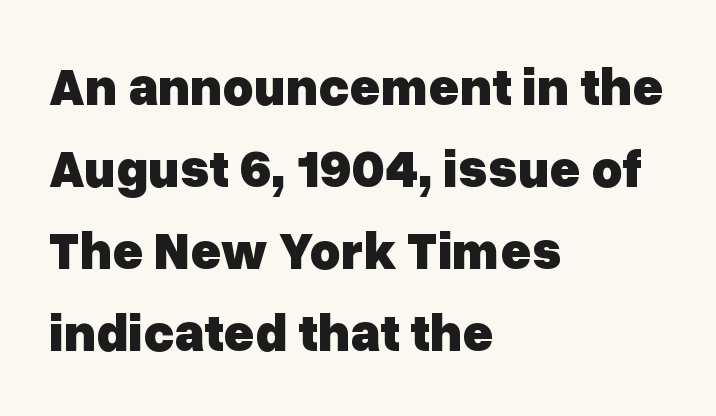
Looks like regular typesetting: each glyph gets only the width it needs. Upright lettering throughout. Nothing sits at the stroke ends, so this counts as sans-serif. Honestly, there is no underline to notice here at all. Observe the ordinary spacing: letters are neighbours, not strangers. The glyphs have the mass of a bold cut.
